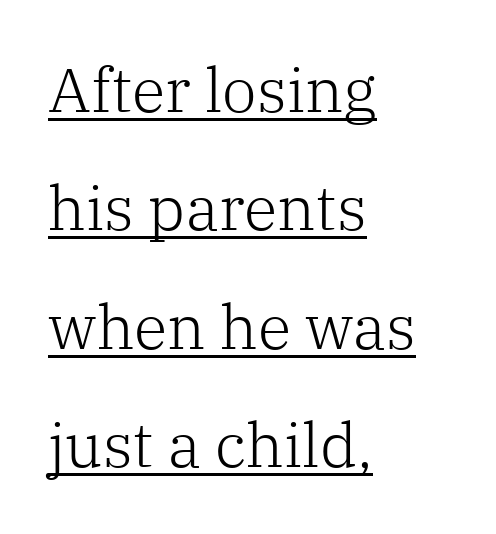
The image shows 62 px light serif type, upright; set left-aligned, loose line spacing (1.91x), normal letter spacing, underlined; low stroke contrast and a medium x-height.
